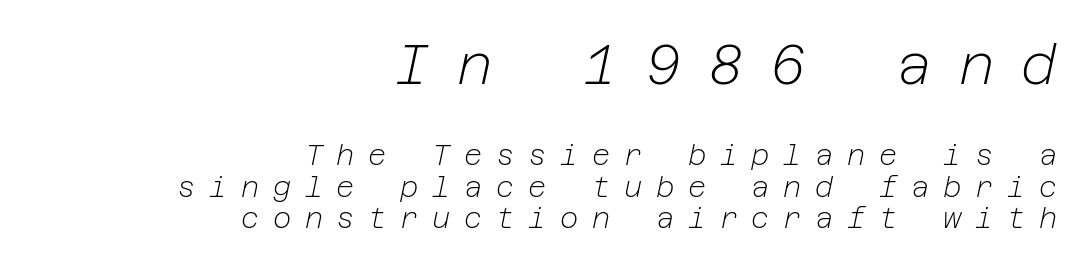
{"italic": "yes", "lean": "right", "slant_degrees": 12, "bold": "no", "weight": "light", "width": "normal", "stroke_contrast": "low", "x_height": "medium", "underline": "no", "align": "right", "line_spacing": "tight", "line_spacing_ratio": 1.13, "letter_spacing": "wide", "letter_spacing_em": 0.49, "larger_block": "first", "size_ratio": 1.96, "glyph_px": 55}
